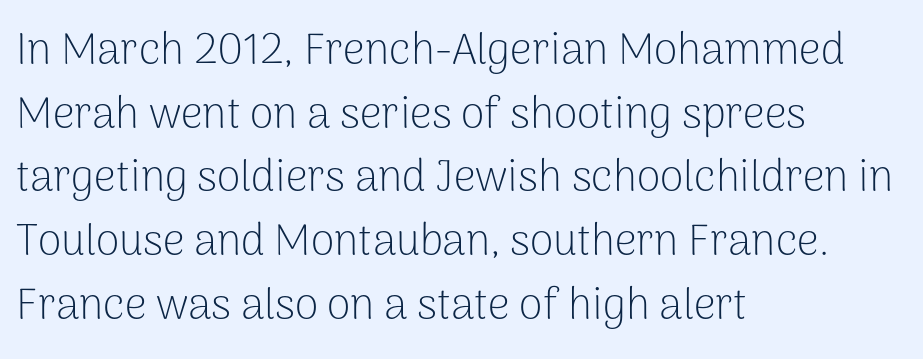
Layout note: lines flush left. Weight: not bold — regular or lighter. Characters follow at the spacing the type designer built in. Unmarked baselines from the first word to the last.
